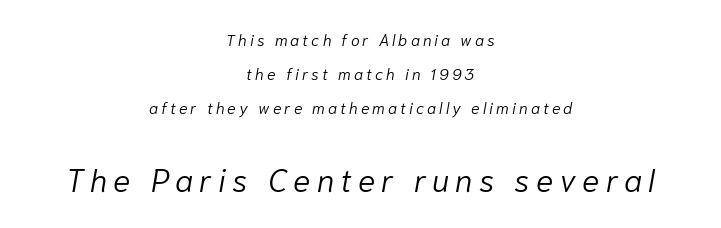
{"italic": "yes", "lean": "right", "slant_degrees": 10, "bold": "no", "weight": "light", "width": "normal", "stroke_contrast": "low", "x_height": "medium", "monospaced": "no", "underline": "no", "align": "center", "line_spacing": "loose", "line_spacing_ratio": 2.14, "larger_block": "second", "size_ratio": 2.0, "glyph_px": 32}
